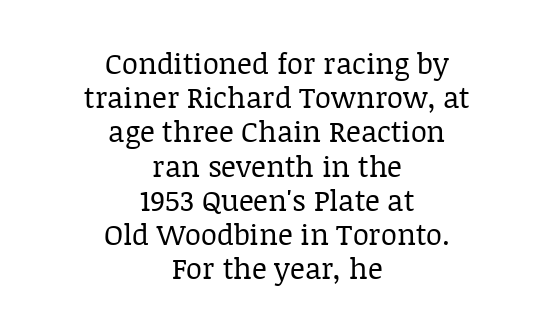
Q: Is the text bold? A: No.
Q: Is the text italic (slanted)? A: No, it is upright.
Q: Is the typeface a serif or a sans-serif typeface? A: Serif.
Q: Is the text underlined? A: No.
Q: How is the paragraph aligned? A: Centered.
Q: Is the spacing between letters normal or unusually wide? A: Normal.
Q: Width (condensed, normal, or wide)? A: Normal.
Q: Stroke contrast? A: Low.
Q: x-height? A: Large.
Q: Monospaced? A: No.
